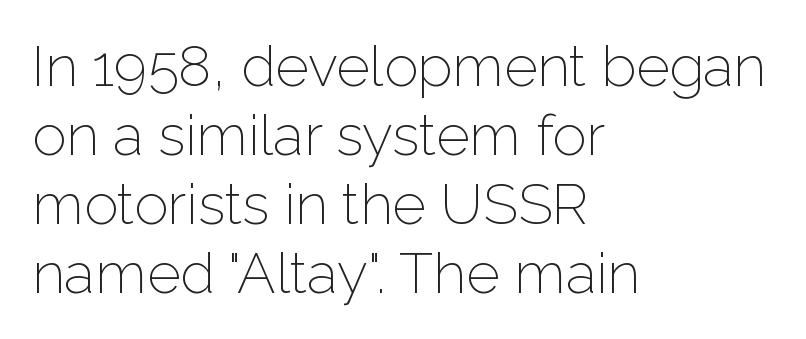
The image shows 57 px light sans-serif type, upright; set left-aligned, line spacing 1.21x, normal letter spacing, not underlined; low stroke contrast and a medium x-height.
